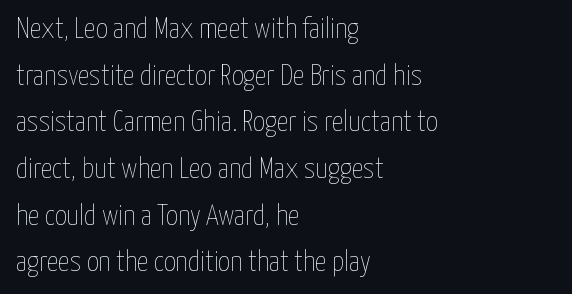
What stands out about the letter spacing? Nothing — it is the standard amount. This sample uses an upright cut, with every glyph sitting square on the baseline. A typesetter would call this proportional, since set widths differ per character. No chunkiness to these letters — they're not bold. A normal amount of white space separates one row of letters from the next. Beneath every word, the page is bare.
